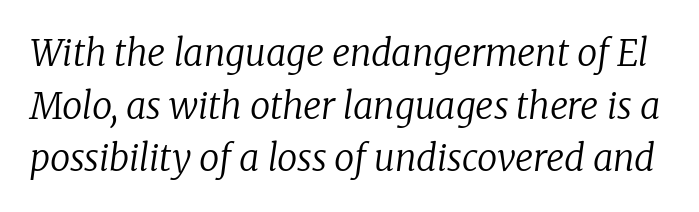
{"serif": "yes", "italic": "yes", "lean": "right", "slant_degrees": 8, "bold": "no", "weight": "regular", "width": "normal", "stroke_contrast": "low", "x_height": "medium", "monospaced": "no", "underline": "no", "line_spacing": "normal", "line_spacing_ratio": 1.46, "letter_spacing": "normal", "letter_spacing_em": 0.0, "glyph_px": 36}
